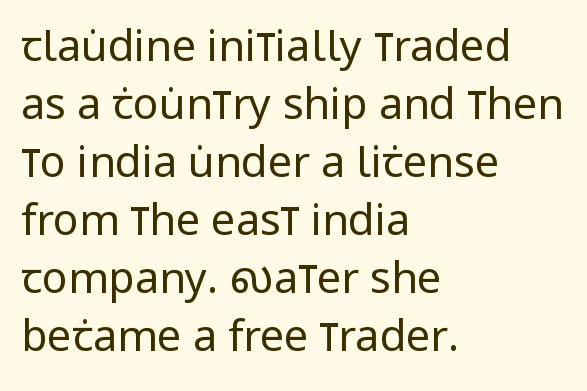
One-word summary of the alignment: left. A normal amount of white space separates one row of letters from the next. A typesetter would call this proportional, since set widths differ per character. Look at the bottom of the vertical strokes: they stop flat, with no serifs. Italic: no, the glyphs are upright roman.
